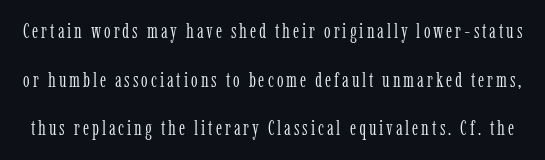
Q: Is the text bold? A: No.
Q: Is the text italic (slanted)? A: No, it is upright.
Q: Is the text underlined? A: No.
Q: Is the spacing between lines tight, normal or loose? A: Loose.
